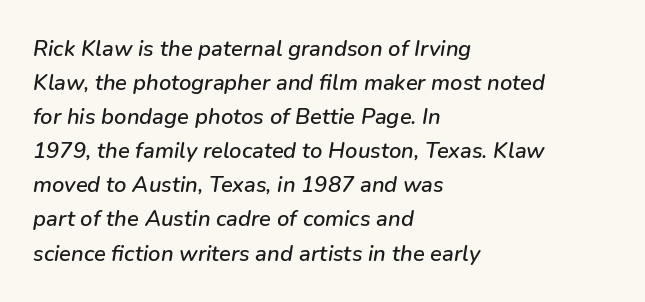
{"italic": "yes", "lean": "right", "slant_degrees": 9, "underline": "no", "align": "left", "line_spacing": "normal", "line_spacing_ratio": 1.55, "letter_spacing": "normal", "letter_spacing_em": 0.0, "glyph_px": 22}
